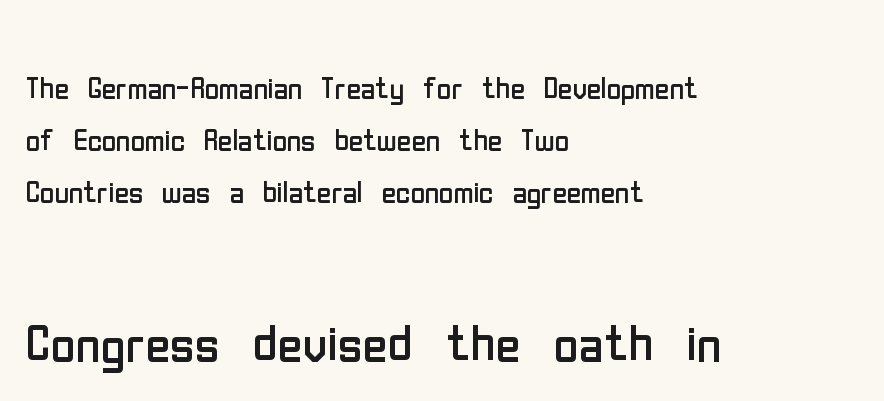
The image shows 68 px regular-weight, condensed sans-serif type, upright; set left-aligned, normal line spacing (1.33x), normal letter spacing, not underlined; the second (bottom) block is 1.74x larger; low stroke contrast and a medium x-height.
